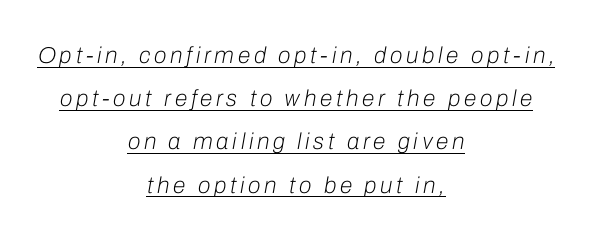
{"italic": "yes", "lean": "right", "slant_degrees": 10, "bold": "no", "underline": "yes", "align": "center", "line_spacing_ratio": 1.88, "glyph_px": 23}
